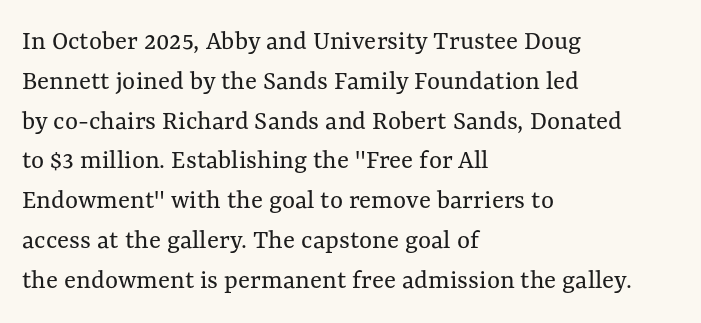
Compared with a centered layout, this one pins lines to the left instead. The specimen omits any rule beneath the text block's lines. Rendered with straight, roman letterforms. No extra ink here — the face is not bold. What stands out about the letter spacing? Nothing — it is the standard amount.
